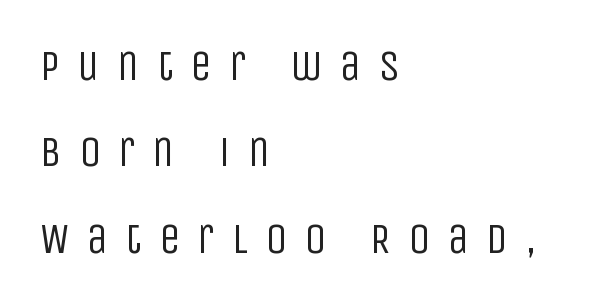
{"serif": "no", "italic": "no", "bold": "no", "weight": "regular", "width": "condensed", "stroke_contrast": "low", "x_height": "large", "monospaced": "no", "underline": "no", "align": "left", "line_spacing": "loose", "line_spacing_ratio": 2.01, "letter_spacing": "wide", "letter_spacing_em": 0.4, "glyph_px": 43}
